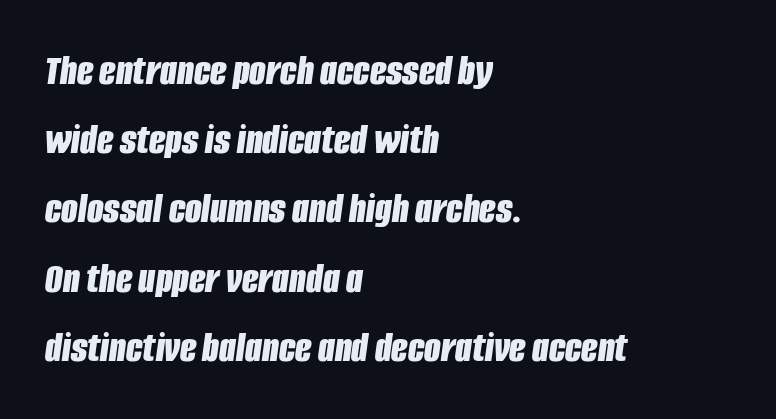
{"italic": "yes", "lean": "right", "slant_degrees": 8, "bold": "yes", "weight": "bold", "width": "condensed", "stroke_contrast": "low", "x_height": "large", "monospaced": "no", "underline": "no", "align": "left", "line_spacing": "normal", "line_spacing_ratio": 1.61, "letter_spacing": "normal", "letter_spacing_em": 0.0, "glyph_px": 43}
